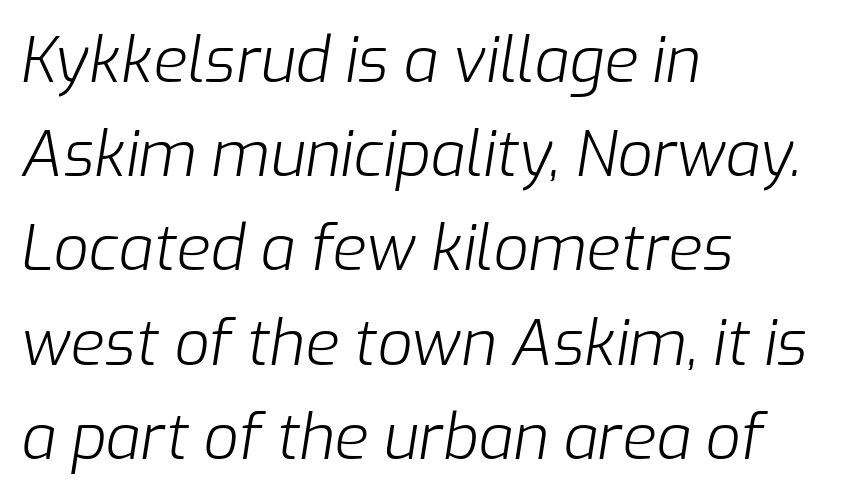
Q: Is the text bold? A: No.
Q: Is the text italic (slanted)? A: Yes, it leans right by about 9 degrees.
Q: Is the text underlined? A: No.
Q: How is the paragraph aligned? A: Left-aligned.
Q: Is the spacing between letters normal or unusually wide? A: Normal.
Q: Is the spacing between lines tight, normal or loose? A: Normal.
Q: Width (condensed, normal, or wide)? A: Normal.
Q: Stroke contrast? A: Low.
Q: x-height? A: Medium.
Q: Monospaced? A: No.
